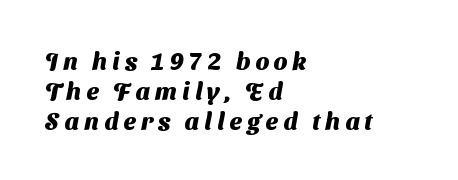
Q: Is the text bold? A: Yes.
Q: Is the text underlined? A: No.
Q: How is the paragraph aligned? A: Left-aligned.
Q: Is the spacing between letters normal or unusually wide? A: Unusually wide.
